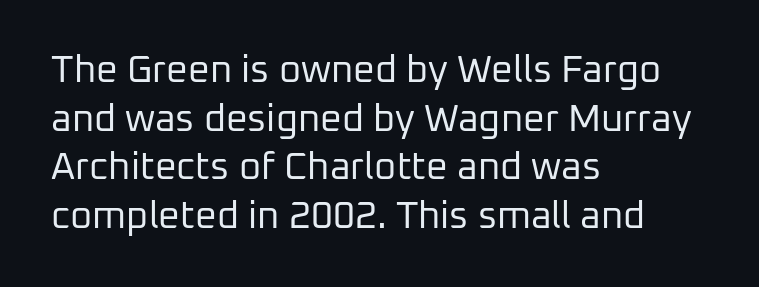
{"serif": "no", "italic": "no", "bold": "no", "weight": "regular", "width": "normal", "stroke_contrast": "low", "x_height": "medium", "monospaced": "no", "underline": "no", "align": "left", "line_spacing": "normal", "line_spacing_ratio": 1.28, "letter_spacing": "normal", "letter_spacing_em": 0.0, "glyph_px": 38}
